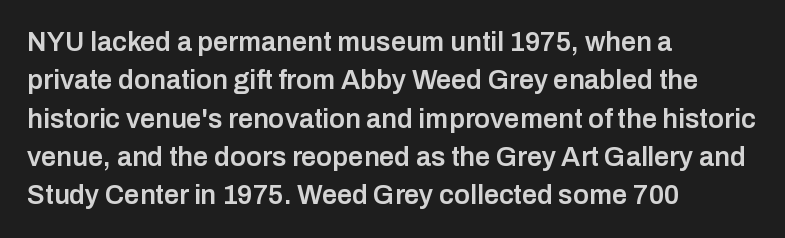
Q: Is the text bold? A: Semi-bold.
Q: Is the text italic (slanted)? A: No, it is upright.
Q: Is the text underlined? A: No.
Q: How is the paragraph aligned? A: Left-aligned.
Q: Is the spacing between letters normal or unusually wide? A: Normal.
Q: Is the spacing between lines tight, normal or loose? A: Normal.
